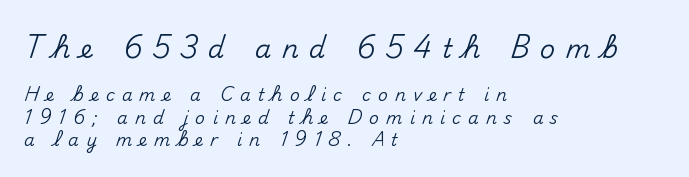
{"underline": "no", "align": "left", "line_spacing": "normal", "line_spacing_ratio": 1.32, "letter_spacing": "wide", "letter_spacing_em": 0.42, "larger_block": "first", "size_ratio": 1.53, "glyph_px": 26}
